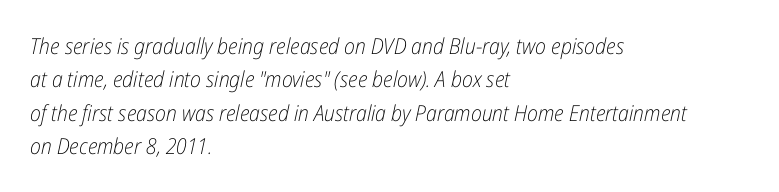
Q: Is the text bold? A: No.
Q: Is the text italic (slanted)? A: Yes, it leans right by about 12 degrees.
Q: Is the text underlined? A: No.
Q: How is the paragraph aligned? A: Left-aligned.
Q: Is the spacing between letters normal or unusually wide? A: Normal.
Q: Is the spacing between lines tight, normal or loose? A: Normal.
